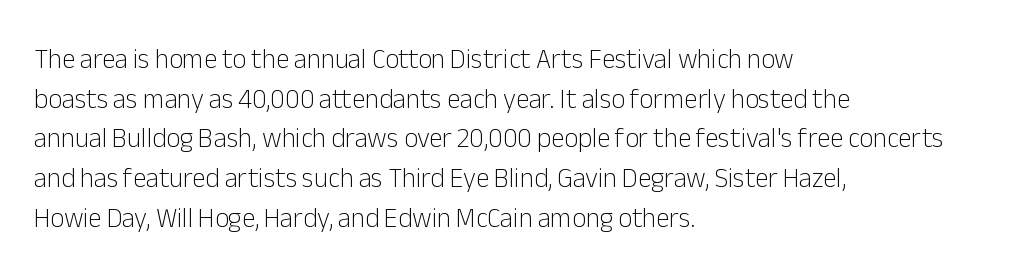
Notice how descenders clear the ascenders below comfortably — that's standard leading. Inter-character spacing is left at the font's built-in metrics. Bare-footed words on every line. The strokes are not fattened; the text isn't bold. A student would call this left alignment; a typographer would say flush left, rag right.
